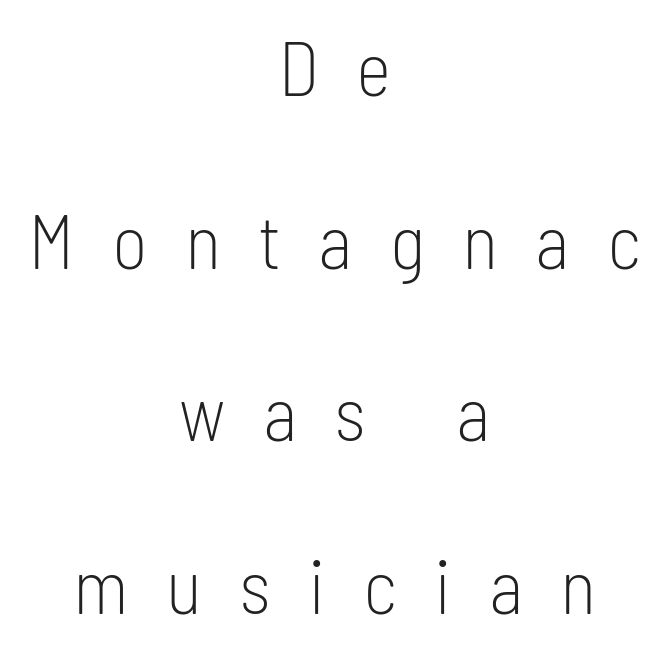
{"serif": "no", "italic": "no", "bold": "no", "weight": "light", "width": "condensed", "stroke_contrast": "low", "x_height": "medium", "monospaced": "no", "underline": "no", "align": "center", "line_spacing": "loose", "line_spacing_ratio": 2.27, "letter_spacing": "wide", "letter_spacing_em": 0.49, "glyph_px": 76}
